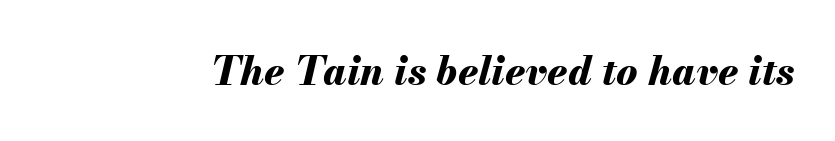
The image shows 40 px bold type, italic (leaning right); set normal letter spacing, not underlined; medium stroke contrast and a small x-height.
